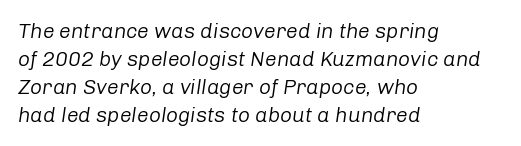
No word sits above an underline. Typeset ragged right — the left edge is the straight one. Nothing unusual about the tracking: characters are spaced as the font intends. Weight: in the light-to-regular range.
